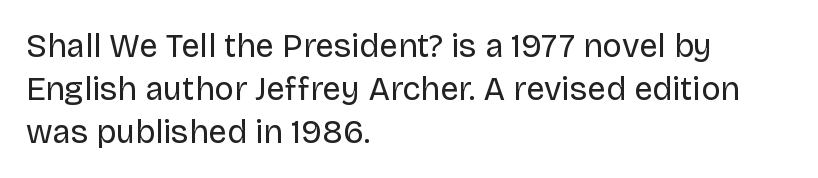
It's the straight-up-and-down kind of type. Each letter keeps its own natural width here, so spacing adapts to shape. This sample keeps an unexceptional amount of space between lines. Clear beneath every line of the passage. These lines are set flush left with a ragged right edge.
